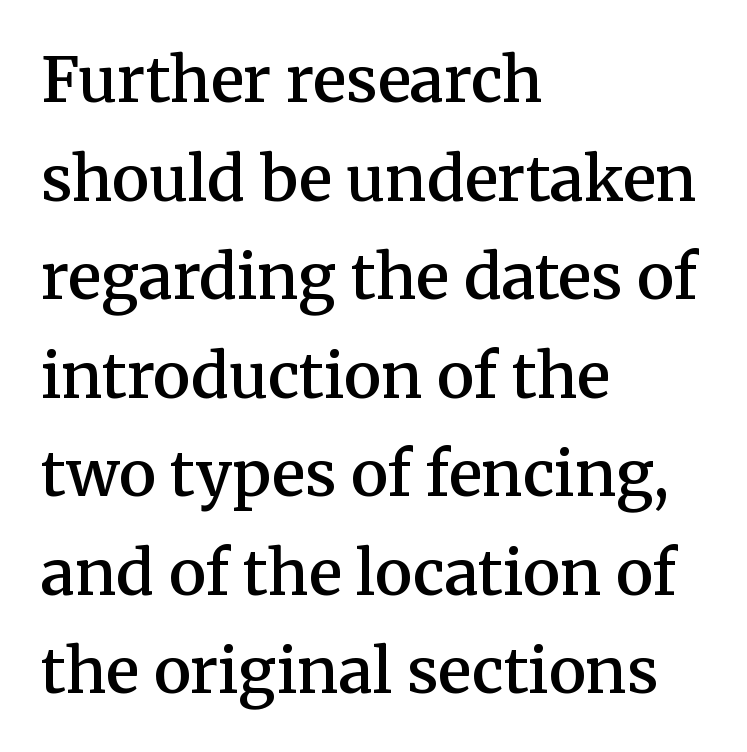
Look at the stroke-to-counter ratio: somewhat heavy, a semibold. Short note: letters normally spaced. Style check: upright. The leading is moderate, giving the passage an even texture. I'd call this a serif setting — the letters wear small feet. Each line starts at the same left margin while the right side varies.
